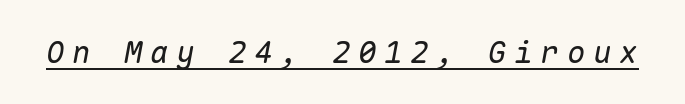
{"italic": "yes", "lean": "right", "slant_degrees": 10, "bold": "no", "weight": "regular", "width": "normal", "stroke_contrast": "low", "x_height": "medium", "monospaced": "yes", "underline": "yes", "letter_spacing": "wide", "letter_spacing_em": 0.24, "glyph_px": 31}
